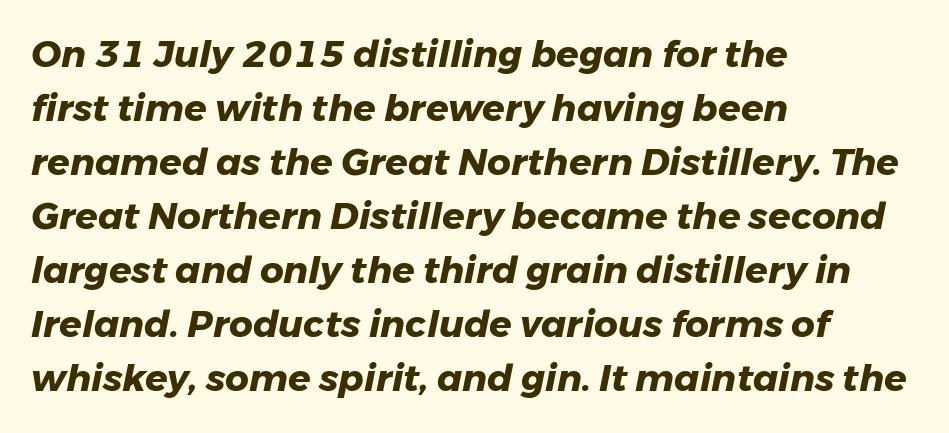
The rendering keeps characters at their native spacing. The paragraph shown leans on its left margin. Each row of text sits above clean, open space. A dark, heavy texture on the line: the type is bold. Is there much room between lines? A standard amount, neither cramped nor airy. The rendering uses natural spacing where letterforms have individual widths.
